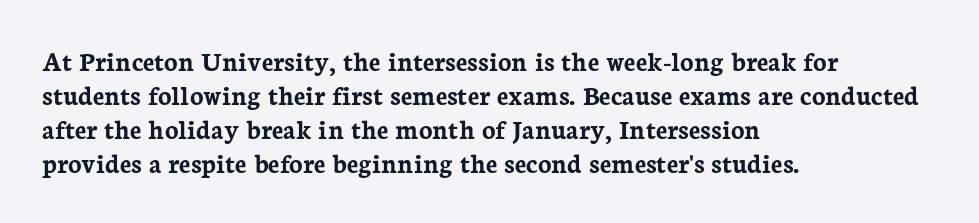
{"serif": "yes", "italic": "no", "bold": "yes", "weight": "semibold", "width": "normal", "stroke_contrast": "low", "x_height": "medium", "monospaced": "no", "underline": "no", "align": "left", "line_spacing_ratio": 1.22, "letter_spacing": "normal", "letter_spacing_em": 0.0, "glyph_px": 28}
